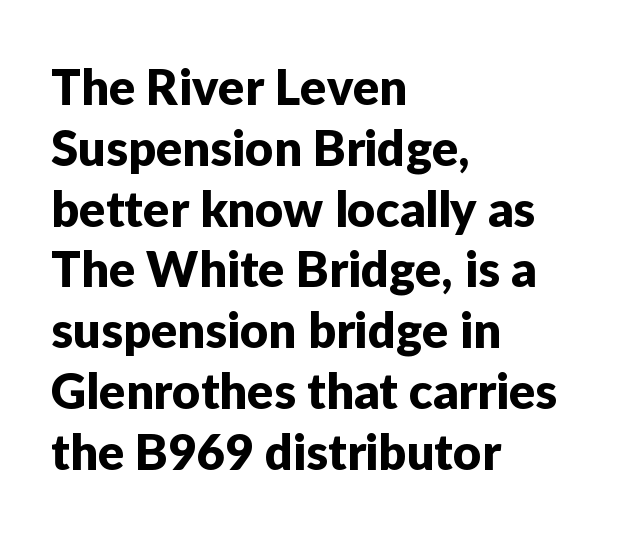
The rendering uses natural spacing where letterforms have individual widths. No extra tracking has been applied to these lines. The font's upright variant was chosen for this text. The face used here is a sans, in the tradition of grotesques and geometrics. Bare-footed words on every line.
